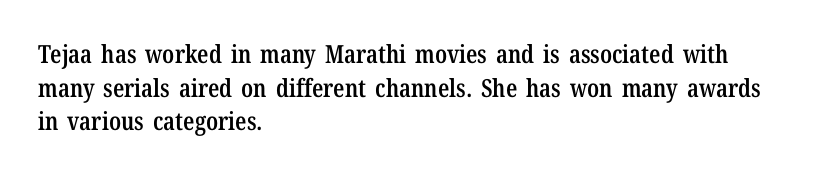
Is there any slant? The stems are plumb. Only glyphs here, with clear space below each row. A fair bit of extra ink — the face is semibold, not bold. Honestly, the row spacing looks completely unremarkable. These lines stack with their left ends in a neat column.
